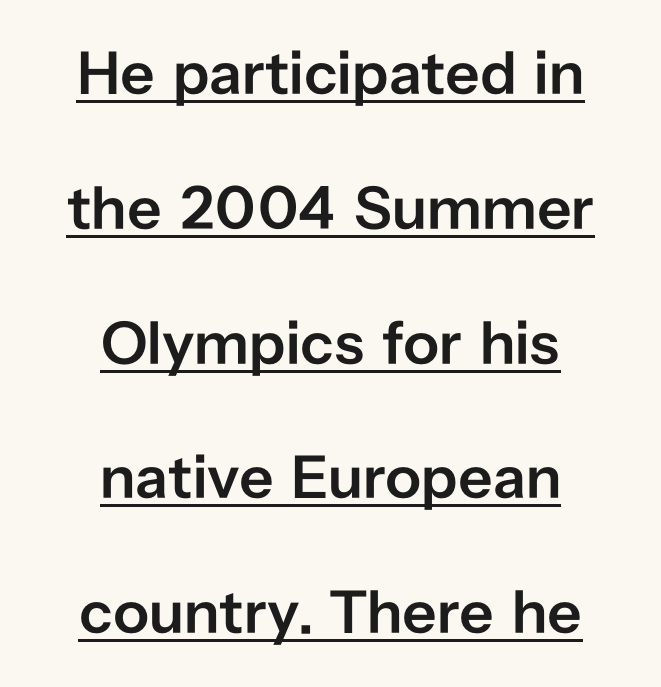
{"serif": "no", "italic": "no", "bold": "semi", "weight": "semibold", "width": "normal", "stroke_contrast": "low", "x_height": "medium", "monospaced": "no", "underline": "yes", "align": "center", "line_spacing": "loose", "line_spacing_ratio": 2.21, "letter_spacing": "normal", "letter_spacing_em": 0.0, "glyph_px": 61}
